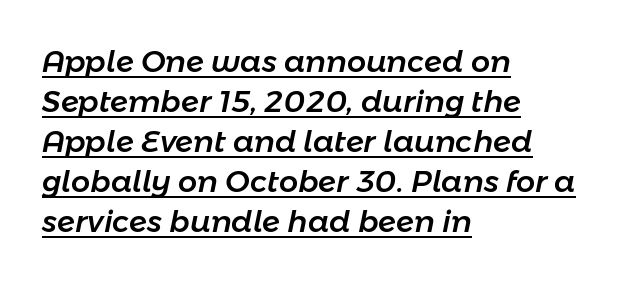
Do the characters align in a grid? No, the font is proportional. In terms of letterspacing, this is plain default setting. The specimen reads as italic at a glance. Each line starts at the same left margin while the right side varies.
